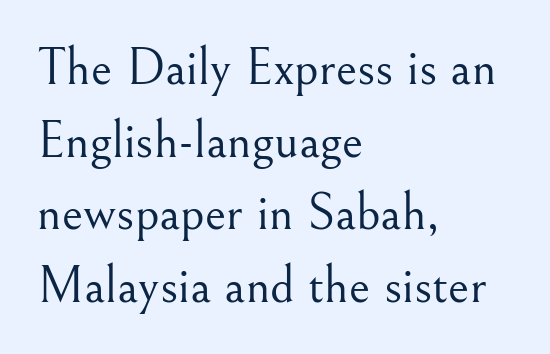
Q: Is the text bold? A: No.
Q: Is the text italic (slanted)? A: No, it is upright.
Q: Is the typeface a serif or a sans-serif typeface? A: Serif.
Q: Is the text underlined? A: No.
Q: How is the paragraph aligned? A: Left-aligned.
Q: Is the spacing between letters normal or unusually wide? A: Normal.
Q: Is the spacing between lines tight, normal or loose? A: Normal.
Q: Width (condensed, normal, or wide)? A: Normal.
Q: Stroke contrast? A: Medium.
Q: x-height? A: Small.
Q: Monospaced? A: No.
